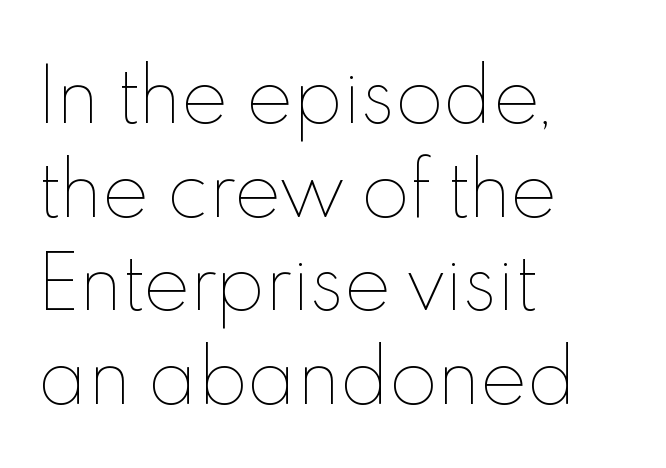
{"italic": "no", "bold": "no", "weight": "thin", "width": "normal", "x_height": "small", "monospaced": "no", "underline": "no", "align": "left", "line_spacing": "normal", "line_spacing_ratio": 1.32, "letter_spacing": "normal", "letter_spacing_em": 0.0, "glyph_px": 71}
